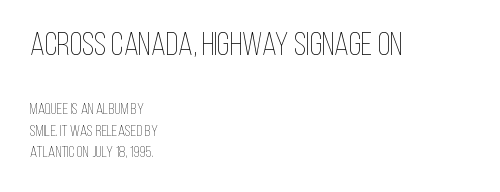
{"italic": "no", "bold": "no", "weight": "thin", "width": "condensed", "stroke_contrast": "low", "x_height": "large", "monospaced": "no", "underline": "no", "align": "left", "line_spacing": "normal", "line_spacing_ratio": 1.37, "letter_spacing": "normal", "letter_spacing_em": 0.0, "larger_block": "first", "size_ratio": 2.06, "glyph_px": 33}
